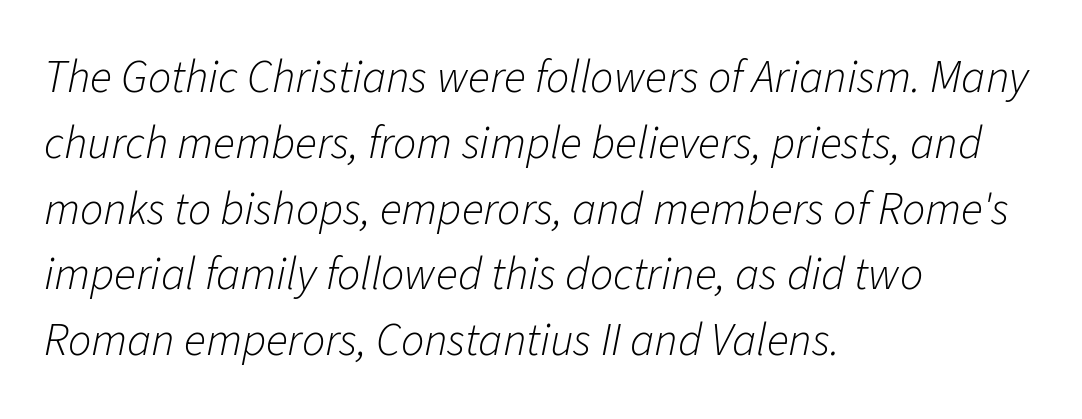
The image shows 46 px light type, italic (leaning right); set left-aligned, normal line spacing (1.43x), normal letter spacing, not underlined; low stroke contrast and a medium x-height.
